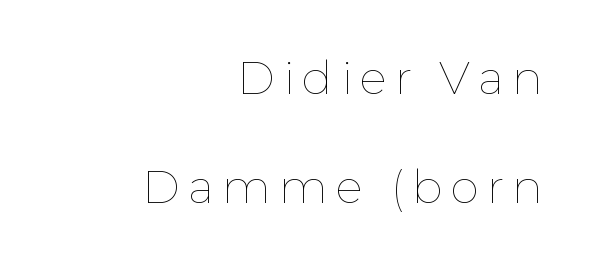
Nobody drew a line under any word here. The rendering uses a large line-height, opening up the rows. Alignment: flush right. Varying glyph widths throughout — classic text-font behaviour.
